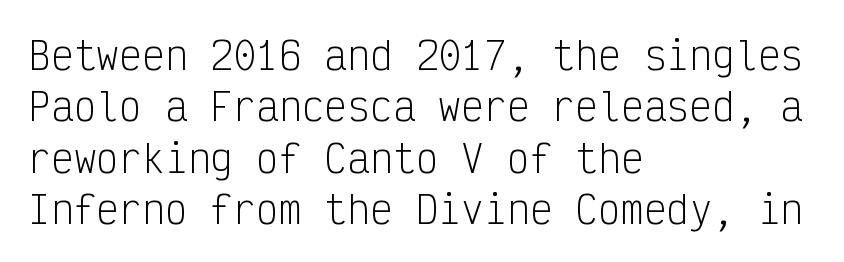
{"serif": "no", "italic": "no", "bold": "no", "weight": "light", "width": "condensed", "stroke_contrast": "low", "x_height": "medium", "monospaced": "yes", "underline": "no", "align": "left", "line_spacing": "normal", "line_spacing_ratio": 1.35, "letter_spacing": "normal", "letter_spacing_em": 0.0, "glyph_px": 38}
